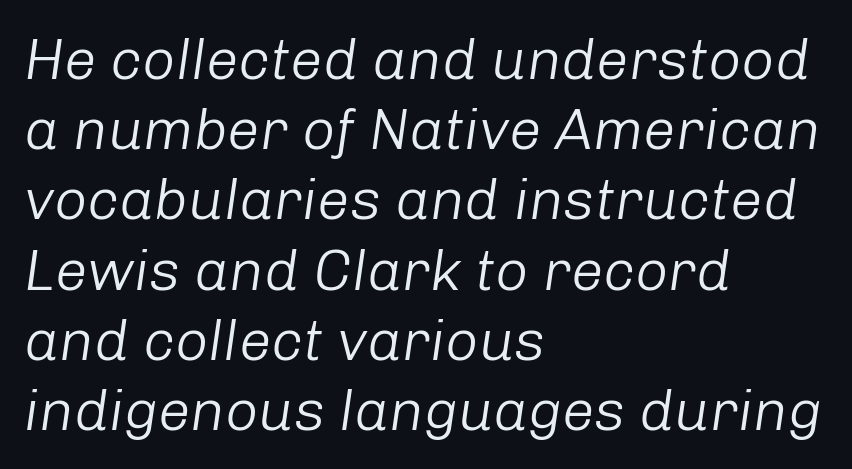
Q: Is the text bold? A: No.
Q: Is the text italic (slanted)? A: Yes, it leans right by about 8 degrees.
Q: Is the text underlined? A: No.
Q: How is the paragraph aligned? A: Left-aligned.
Q: Is the spacing between letters normal or unusually wide? A: Normal.
Q: Width (condensed, normal, or wide)? A: Normal.
Q: Stroke contrast? A: Low.
Q: x-height? A: Medium.
Q: Monospaced? A: No.
